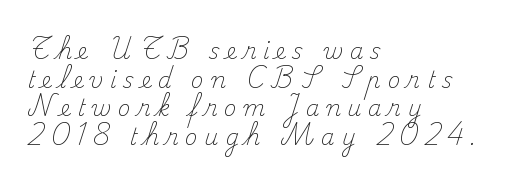
The image shows 22 px text type; set left-aligned, normal line spacing (1.3x), unusually wide letter spacing (+0.3 em), not underlined.
